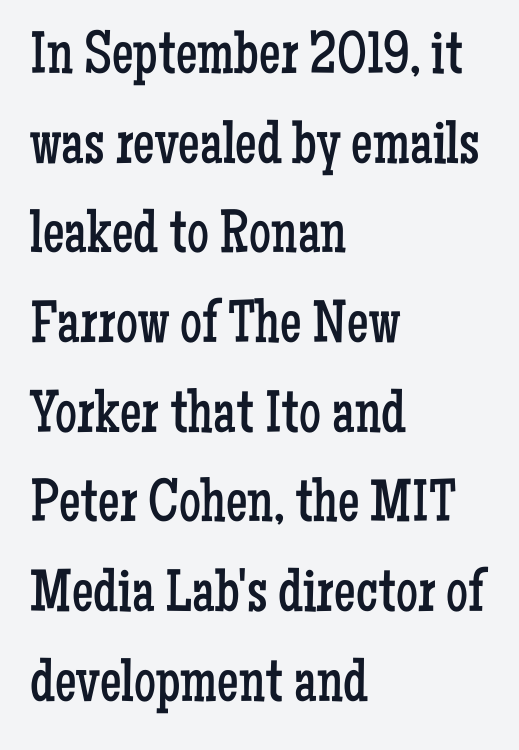
Q: Is the text bold? A: No.
Q: Is the text italic (slanted)? A: No, it is upright.
Q: Is the typeface a serif or a sans-serif typeface? A: Serif.
Q: Is the text underlined? A: No.
Q: How is the paragraph aligned? A: Left-aligned.
Q: Is the spacing between letters normal or unusually wide? A: Normal.
Q: Is the spacing between lines tight, normal or loose? A: Normal.
Q: Width (condensed, normal, or wide)? A: Condensed.
Q: Stroke contrast? A: Low.
Q: x-height? A: Medium.
Q: Monospaced? A: No.
